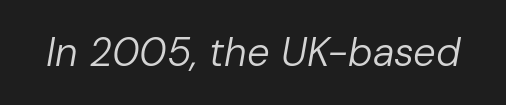
The image shows 40 px regular-weight type, italic (leaning right); set normal letter spacing, not underlined; low stroke contrast and a medium x-height.
